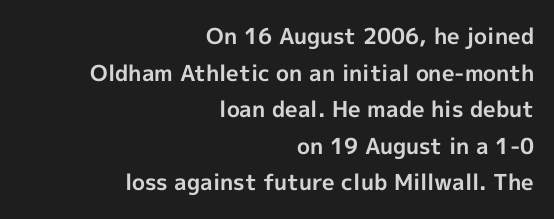
Q: Is the text bold? A: Yes.
Q: Is the text italic (slanted)? A: No, it is upright.
Q: Is the text underlined? A: No.
Q: How is the paragraph aligned? A: Right-aligned.
Q: Is the spacing between letters normal or unusually wide? A: Normal.
Q: Is the spacing between lines tight, normal or loose? A: Normal.
